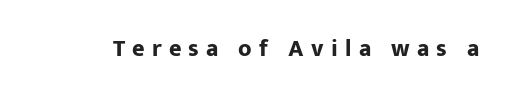
Decoration check: the copy has no underline. The face used here is rendered with a markedly widened letterfit. Nope, not italic — everything's standing straight. Summary of weight: heavy, a full bold.
